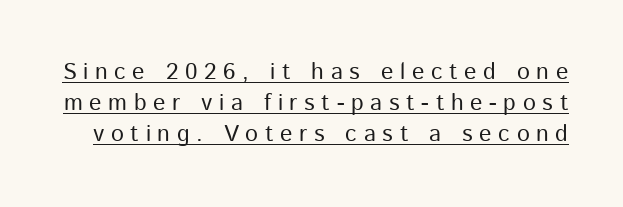
The image shows 23 px text type, upright; set normal line spacing (1.35x), unusually wide letter spacing (+0.29 em), underlined.
